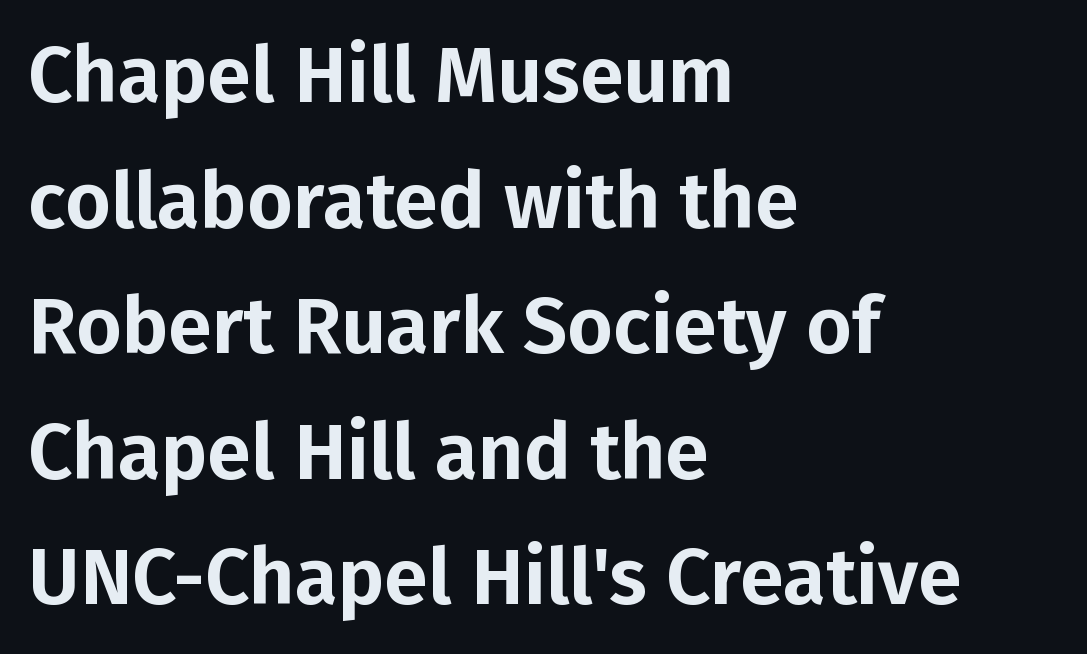
The specimen reads as upright at a glance. Summary of vertical rhythm: regular, with standard interline spacing. Anything drawn beneath the words? Only blank space. Varying glyph widths throughout — classic text-font behaviour.
